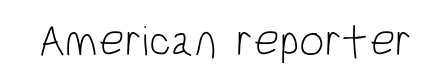
The image shows 45 px light, condensed sans-serif type, upright; set normal letter spacing, not underlined; low stroke contrast and a large x-height.
